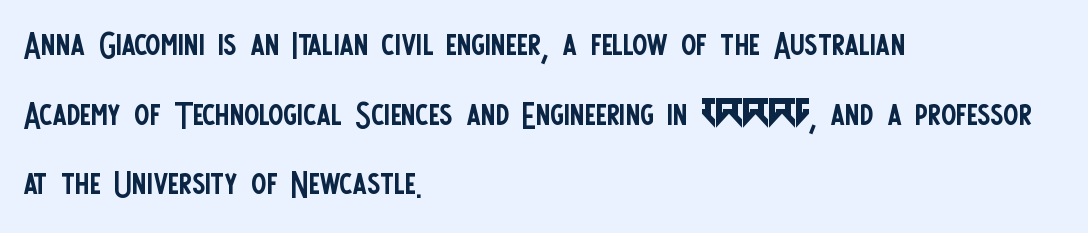
This rendering employs a face without finishing strokes, i.e., a sans-serif. The line texture is even and compact thanks to regular tracking. These lines sit exactly where default settings would place them. The words here are not underlined. Heft: none added — not bold.
